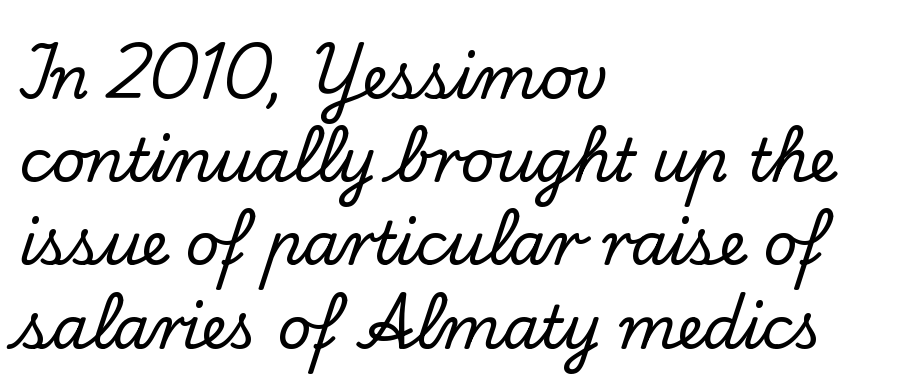
The image shows 59 px serif type; set left-aligned, normal line spacing (1.41x), normal letter spacing, not underlined; low stroke contrast and a small x-height.
